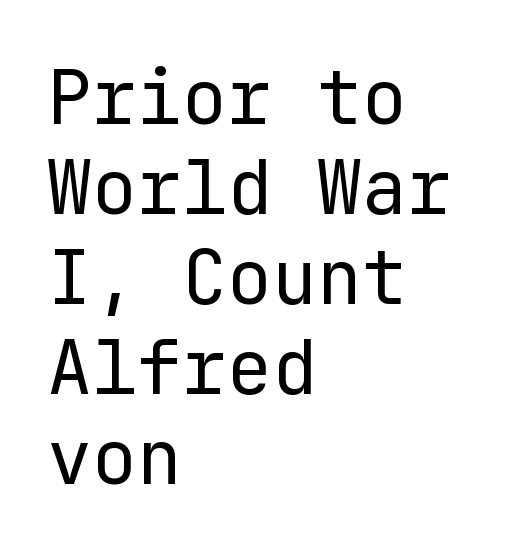
The image shows 75 px regular-weight sans-serif type, upright, monospaced; set left-aligned, line spacing 1.2x, normal letter spacing, not underlined; low stroke contrast and a medium x-height.
